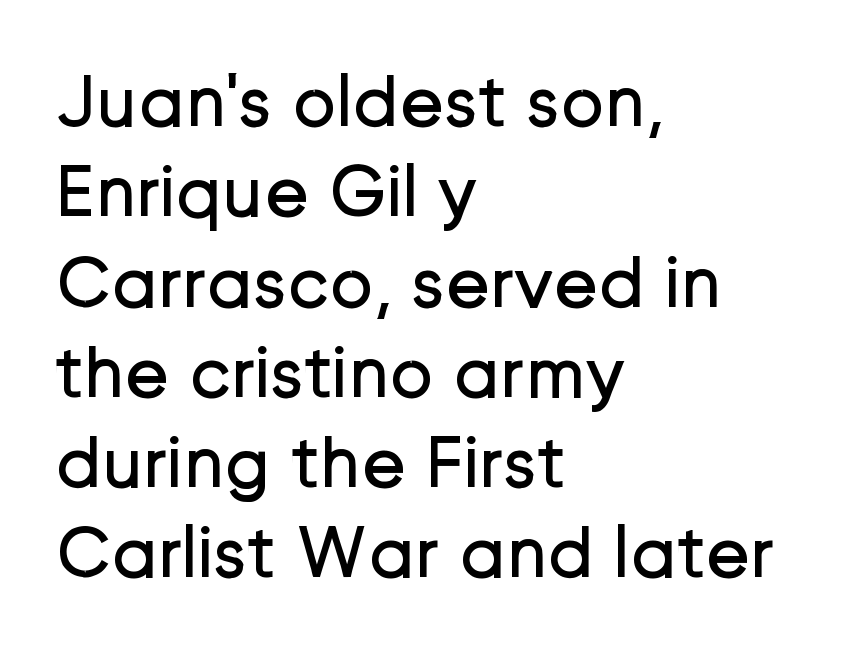
The image shows 74 px regular-weight sans-serif type, upright; set left-aligned, line spacing 1.22x, normal letter spacing, not underlined; low stroke contrast and a medium x-height.
